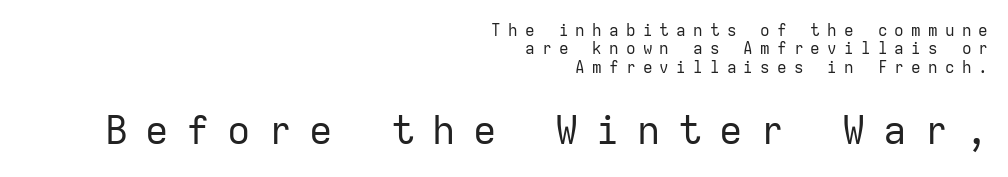
The letters stand upright; this is a roman face. The strip under each line holds only bare page. Successive baselines arrive quickly, one right under another. The passage shown is not bold in any degree. Casual observation: everything's shoved over to the right. This is sans-serif lettering, the kind often seen on screens and signage.
